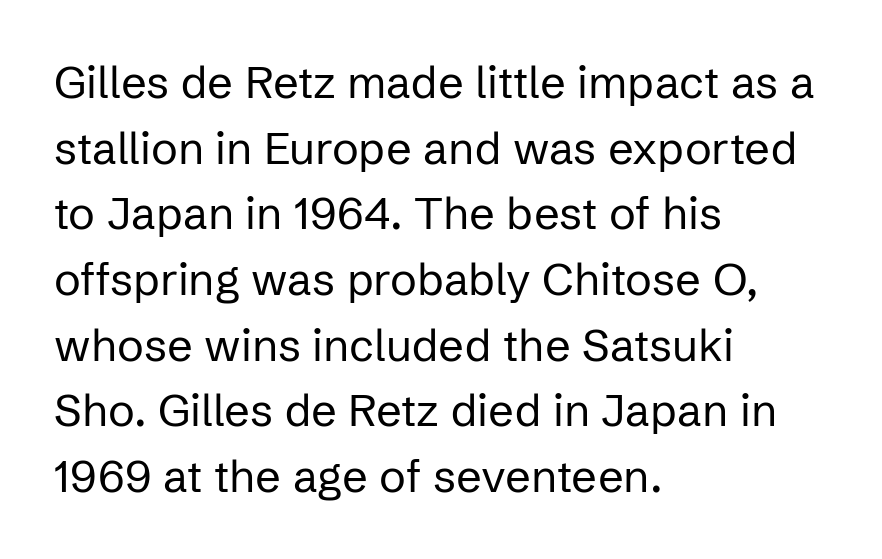
Q: Is the text bold? A: No.
Q: Is the text italic (slanted)? A: No, it is upright.
Q: Is the typeface a serif or a sans-serif typeface? A: Sans-serif.
Q: Is the text underlined? A: No.
Q: How is the paragraph aligned? A: Left-aligned.
Q: Is the spacing between letters normal or unusually wide? A: Normal.
Q: Is the spacing between lines tight, normal or loose? A: Normal.
Q: Width (condensed, normal, or wide)? A: Normal.
Q: Stroke contrast? A: Low.
Q: x-height? A: Medium.
Q: Monospaced? A: No.
